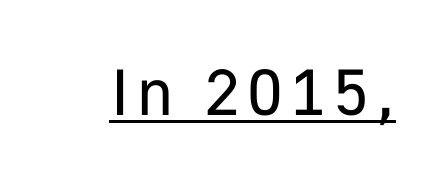
{"serif": "no", "italic": "no", "bold": "no", "weight": "regular", "width": "normal", "stroke_contrast": "low", "x_height": "medium", "monospaced": "no", "underline": "yes", "glyph_px": 65}
